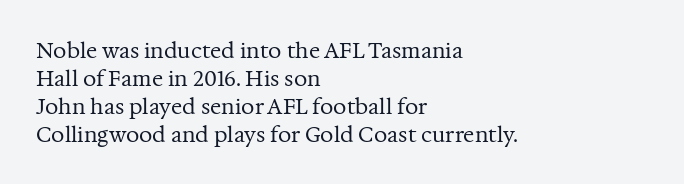
Q: Is the text bold? A: No.
Q: Is the text italic (slanted)? A: No, it is upright.
Q: Is the text underlined? A: No.
Q: How is the paragraph aligned? A: Left-aligned.
Q: Is the spacing between letters normal or unusually wide? A: Normal.
Q: Is the spacing between lines tight, normal or loose? A: Normal.
